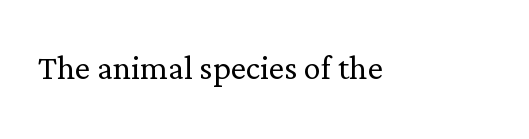
Characters follow at the spacing the type designer built in. Designer's note — italics off, roman on. Stems here are at most as thick as an everyday book face. Lines of text with bare space underneath.
